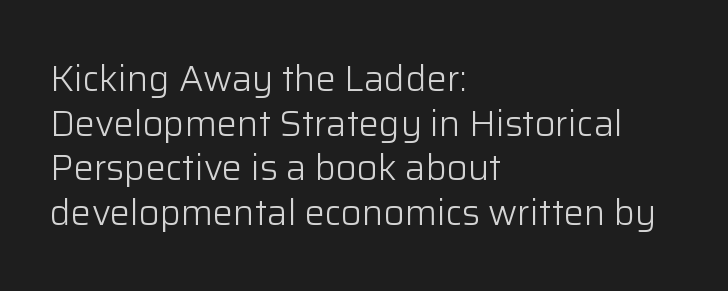
Q: Is the text bold? A: No.
Q: Is the text italic (slanted)? A: No, it is upright.
Q: Is the typeface a serif or a sans-serif typeface? A: Sans-serif.
Q: Is the text underlined? A: No.
Q: How is the paragraph aligned? A: Left-aligned.
Q: Is the spacing between letters normal or unusually wide? A: Normal.
Q: Width (condensed, normal, or wide)? A: Normal.
Q: Stroke contrast? A: Low.
Q: x-height? A: Medium.
Q: Monospaced? A: No.
